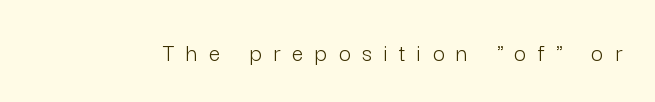
{"italic": "no", "bold": "no", "underline": "no", "letter_spacing": "wide", "letter_spacing_em": 0.44, "glyph_px": 26}
